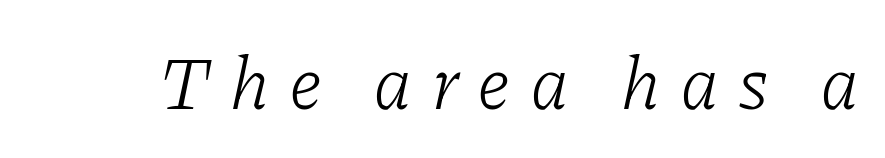
Q: Is the text bold? A: No.
Q: Is the text italic (slanted)? A: Yes, it leans right by about 11 degrees.
Q: Is the typeface a serif or a sans-serif typeface? A: Serif.
Q: Is the text underlined? A: No.
Q: Is the spacing between letters normal or unusually wide? A: Unusually wide.
Q: Width (condensed, normal, or wide)? A: Normal.
Q: Stroke contrast? A: Low.
Q: x-height? A: Medium.
Q: Monospaced? A: No.
